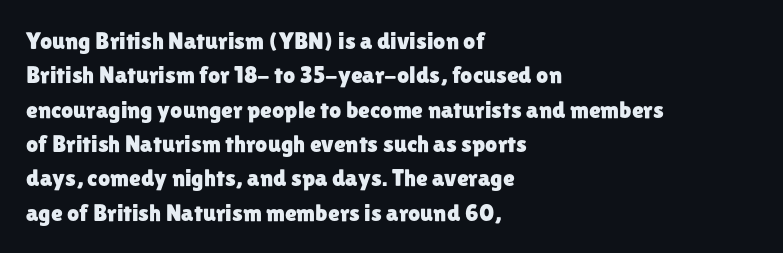
The rows are spaced the way most documents space them. Italic: no, the glyphs are upright roman. Reading down the block, your eye returns to a fixed left position each line. The words here are not underlined. Nothing unusual about the tracking: characters are spaced as the font intends.
